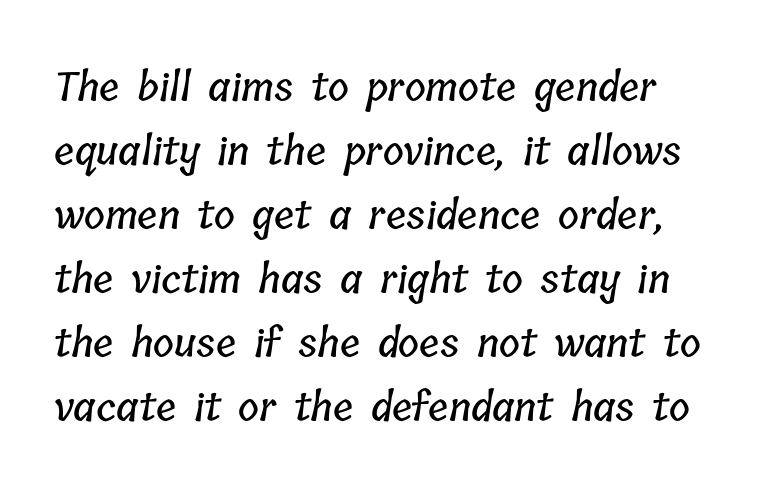
Note the varied advance widths — an 'i' is clearly narrower than an 'm'. If you measured baseline to baseline, you'd find a middling distance. Inter-character spacing is left at the font's built-in metrics. Rule under the text: the space is simply empty.
